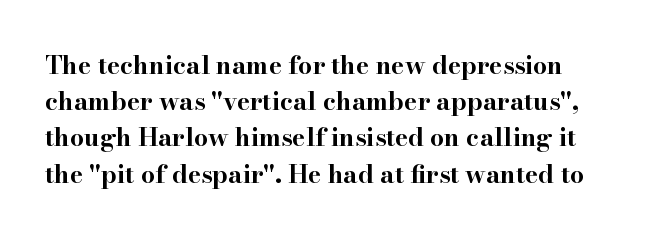
A typesetter would mark this as roman, not italic. Words appear dense and cohesive because spacing is normal. Summary of weight: heavy, a full bold. The gap between lines stays unmarked.
